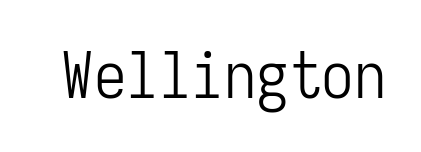
The letters stand upright; this is a roman face. The letters carry no serifs — their stems end cleanly without finishing strokes. Nobody touched the tracking dial on this one. Is this a heavy cut? Hardly; it is regular or lighter. Think of a typewriter: that constant character pitch is what you see here. Rule under the text: the space is simply empty.
